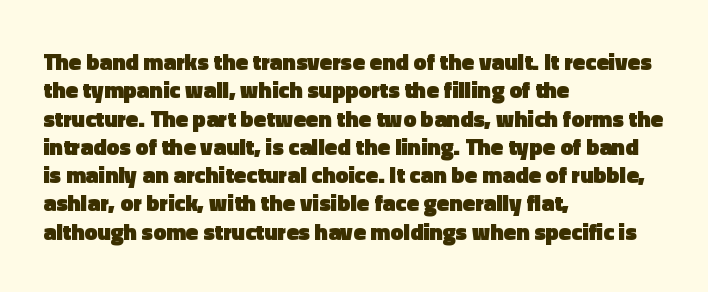
The image shows 23 px bold type, upright; set left-aligned, line spacing 1.23x, normal letter spacing, not underlined.
